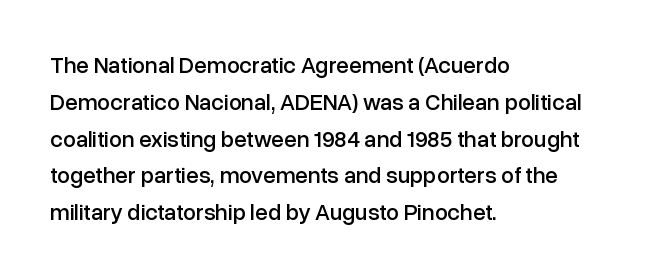
Every character sits straight up, as roman type does. Where is the straight margin? On the left. The rendering uses a moderate line-height, typical for paragraphs. Just letters on the line, the space beneath them empty. Compared with typical body copy, the letter spacing here is the same.
